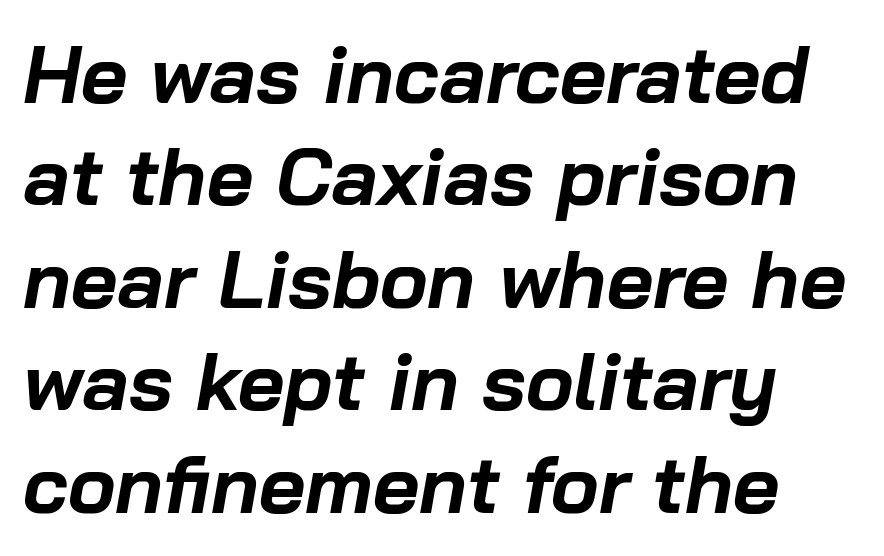
The image shows 80 px bold type, italic (leaning right); set normal line spacing (1.28x), normal letter spacing, not underlined; low stroke contrast and a medium x-height.
